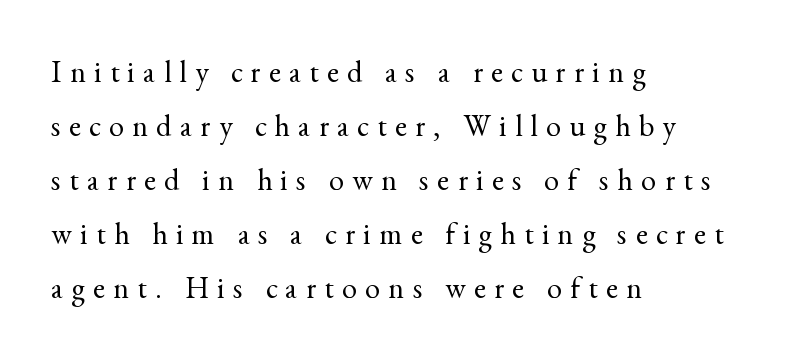
Weight: not bold — regular or lighter. Serif or sans? Serif — the stroke terminals have little feet. The rendering inserts visible extra space after every character. A bare baseline throughout the passage. Do the characters align in a grid? No, the font is proportional.
